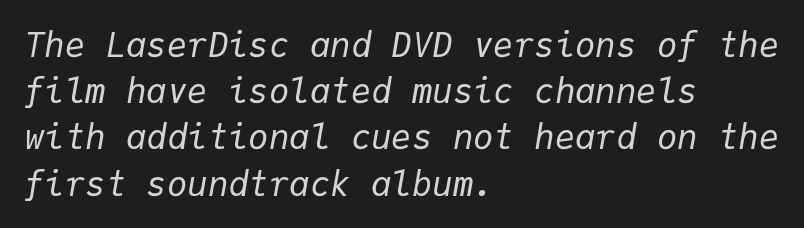
The words here are not underlined. There's an unmistakable incline to the writing here. If you drew a ruler down the left edge, every line would touch it. The letterforms sit at book weight or below.
